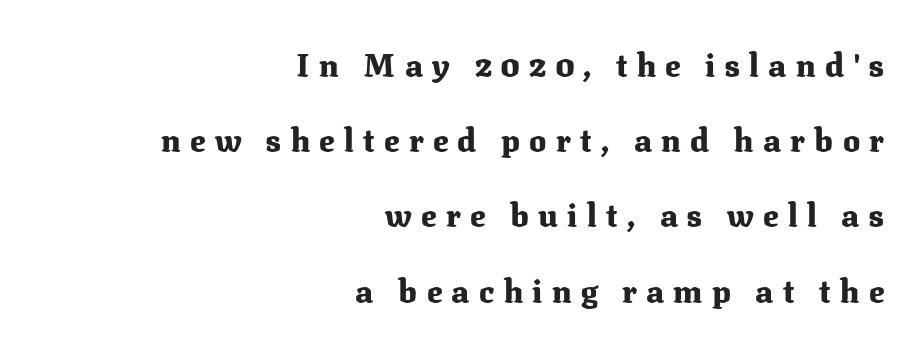
Spacing between characters has been opened up far beyond the box default. Descenders hang freely into open space. A serif font was chosen for this passage. The setting favours the right margin, as signatures and pull-quotes sometimes do. The characters look thick and weighty, a clear bold.
